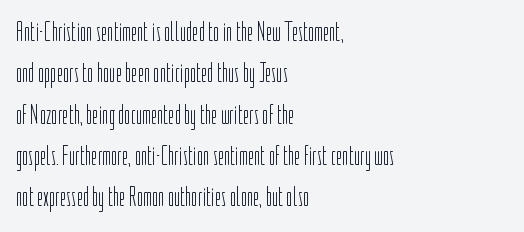
{"italic": "no", "bold": "no", "underline": "no", "align": "left", "line_spacing": "normal", "line_spacing_ratio": 1.53, "letter_spacing": "normal", "letter_spacing_em": 0.0, "glyph_px": 27}
